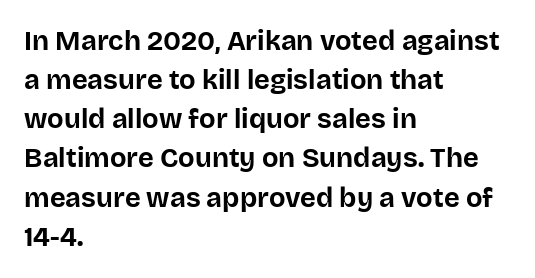
The typography opts for an upright posture over an oblique one. The face used here has the dense, thick strokes of a bold. Words float on clear page, feet unadorned. The typesetter chose a ragged-right arrangement here.
